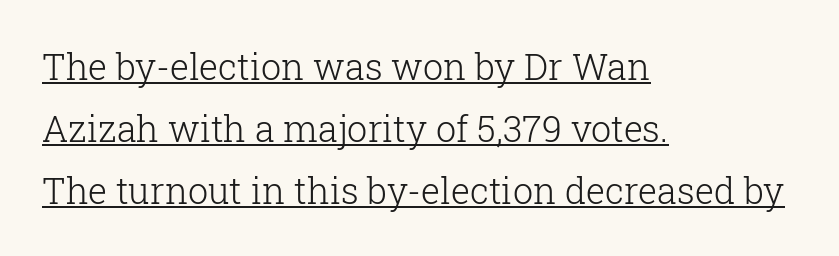
{"serif": "yes", "italic": "no", "bold": "no", "weight": "light", "width": "normal", "stroke_contrast": "low", "x_height": "medium", "monospaced": "no", "underline": "yes", "align": "left", "line_spacing_ratio": 1.72, "letter_spacing": "normal", "letter_spacing_em": 0.0, "glyph_px": 36}
